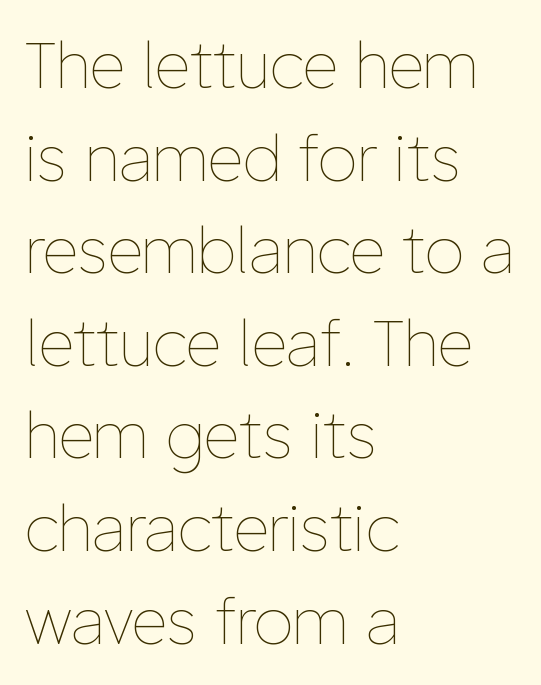
{"italic": "no", "bold": "no", "weight": "thin", "width": "normal", "stroke_contrast": "low", "x_height": "medium", "monospaced": "no", "underline": "no", "align": "left", "line_spacing": "normal", "line_spacing_ratio": 1.47, "letter_spacing": "normal", "letter_spacing_em": 0.0, "glyph_px": 63}
